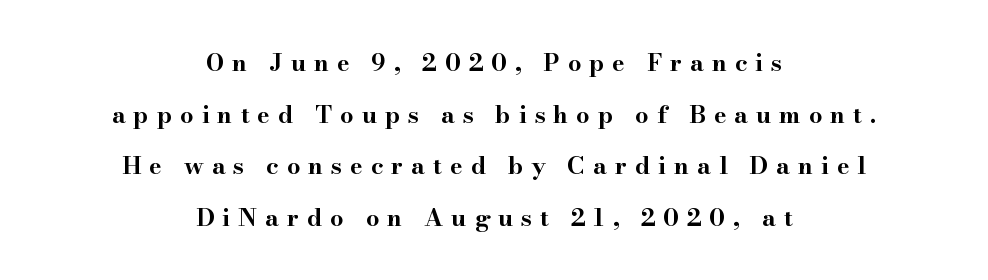
Q: Is the text bold? A: Yes.
Q: Is the text italic (slanted)? A: No, it is upright.
Q: Is the text underlined? A: No.
Q: How is the paragraph aligned? A: Centered.
Q: Is the spacing between letters normal or unusually wide? A: Unusually wide.
Q: Is the spacing between lines tight, normal or loose? A: Loose.
